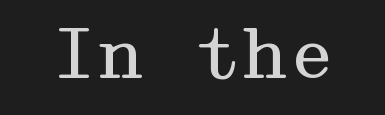
The image shows 68 px regular-weight, wide serif type, upright; set normal letter spacing, not underlined; medium stroke contrast and a medium x-height.
